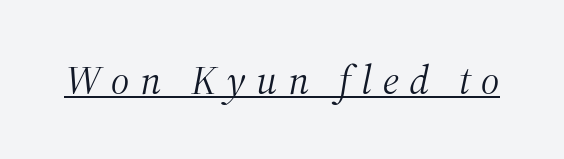
{"serif": "yes", "italic": "yes", "lean": "right", "slant_degrees": 12, "bold": "no", "weight": "light", "width": "normal", "stroke_contrast": "medium", "x_height": "medium", "monospaced": "no", "underline": "yes", "letter_spacing": "wide", "letter_spacing_em": 0.26, "glyph_px": 41}
